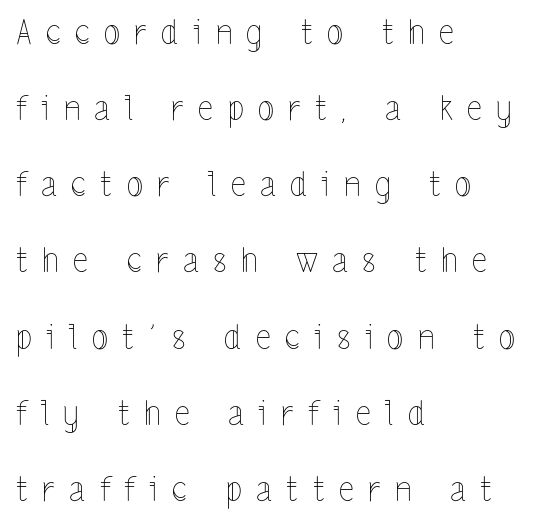
{"italic": "no", "bold": "no", "weight": "thin", "width": "condensed", "x_height": "medium", "monospaced": "no", "underline": "no", "align": "left", "line_spacing": "loose", "line_spacing_ratio": 2.24, "letter_spacing": "wide", "letter_spacing_em": 0.42, "glyph_px": 34}
